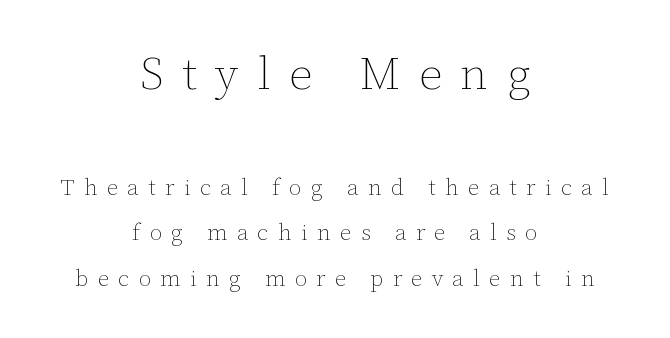
Q: Is the text bold? A: No.
Q: Is the text italic (slanted)? A: No, it is upright.
Q: Is the text underlined? A: No.
Q: How is the paragraph aligned? A: Centered.
Q: Is the spacing between letters normal or unusually wide? A: Unusually wide.
Q: Is the spacing between lines tight, normal or loose? A: Loose.
Q: Which block of text is set in a larger size, the first (top) or the second (bottom)? A: The first (top) one.
Q: Width (condensed, normal, or wide)? A: Normal.
Q: Stroke contrast? A: Low.
Q: x-height? A: Medium.
Q: Monospaced? A: No.
